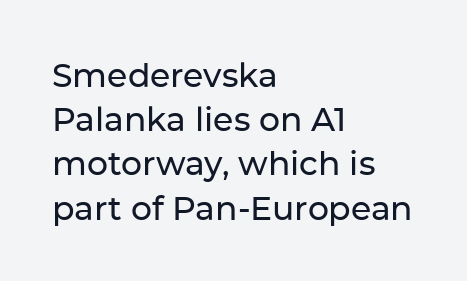
{"serif": "no", "italic": "no", "width": "normal", "stroke_contrast": "low", "x_height": "medium", "monospaced": "no", "underline": "no", "align": "left", "line_spacing": "normal", "line_spacing_ratio": 1.34, "letter_spacing": "normal", "letter_spacing_em": 0.0, "glyph_px": 33}
